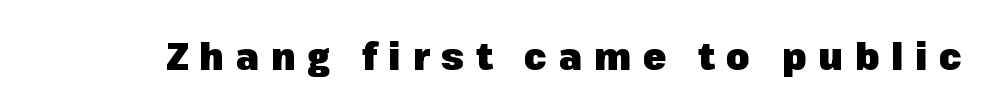
Stroke terminals: plain, sans-serif. Notice how the stems are strictly vertical — no italics here. This sample has the flowing, uneven cadence of proportional lettering. Glyph-to-glyph distance is far greater than everyday printed text. No word sits above an underline.
